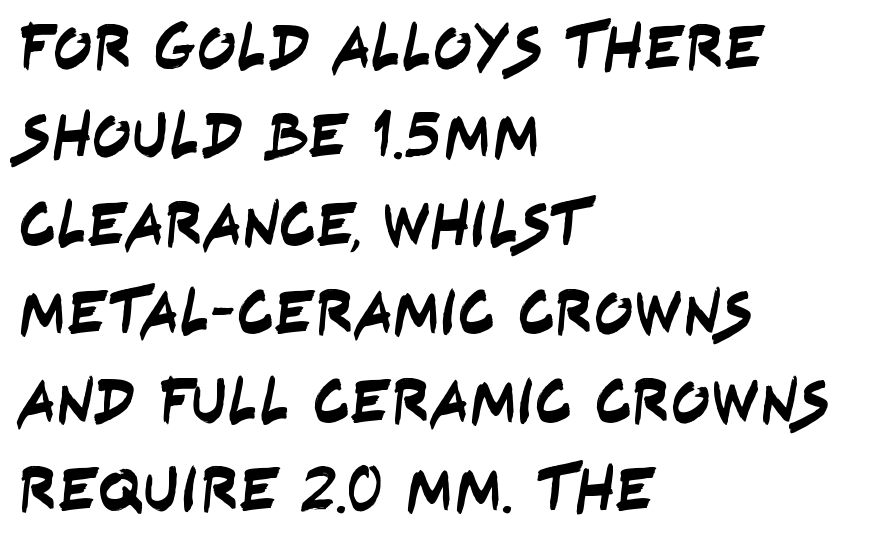
Q: Is the typeface a serif or a sans-serif typeface? A: Sans-serif.
Q: Is the text underlined? A: No.
Q: How is the paragraph aligned? A: Left-aligned.
Q: Is the spacing between letters normal or unusually wide? A: Normal.
Q: Is the spacing between lines tight, normal or loose? A: Normal.
Q: Width (condensed, normal, or wide)? A: Condensed.
Q: Stroke contrast? A: Low.
Q: x-height? A: Large.
Q: Monospaced? A: No.
